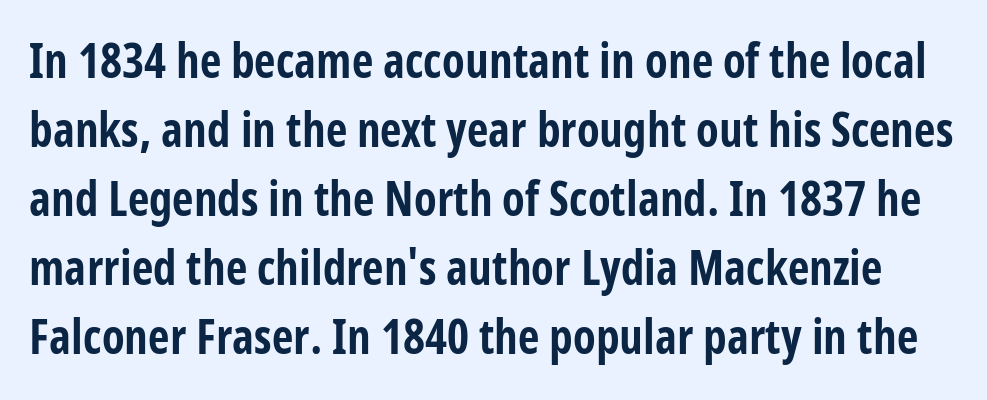
The image shows 47 px bold, condensed sans-serif type, upright; set normal line spacing (1.47x), normal letter spacing, not underlined; low stroke contrast and a medium x-height.
